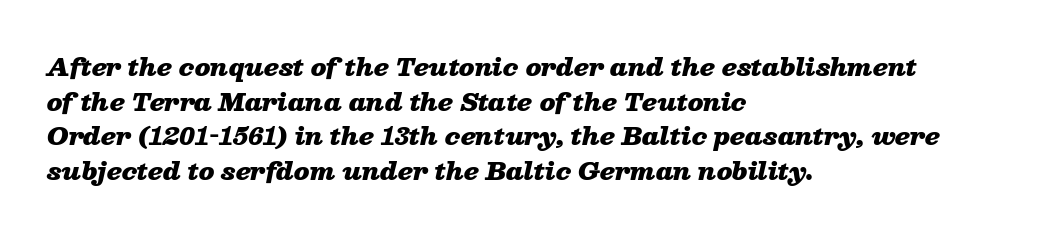
{"italic": "yes", "lean": "right", "slant_degrees": 13, "bold": "yes", "underline": "no", "align": "left", "line_spacing": "normal", "line_spacing_ratio": 1.51, "letter_spacing": "normal", "letter_spacing_em": 0.0, "glyph_px": 23}
